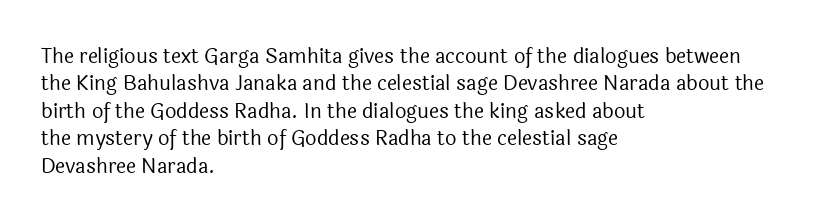
Caption: standard tracking, unaltered. Alignment: flush left. Line spacing here is normal. Weight: not bold — regular or lighter.
